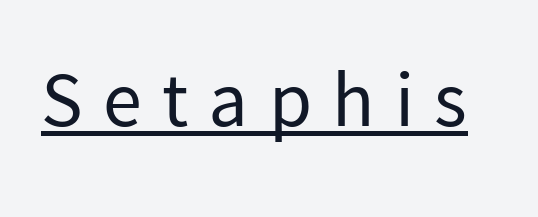
The glyphs in this specimen are sans serif. Caption: expanded tracking, letters set apart. Descenders here cross a horizontal rule under the line. The axis of the letterforms is exactly vertical.
